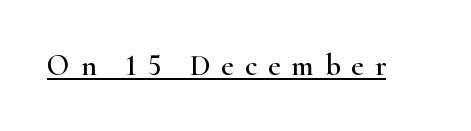
The letters are spread apart with noticeably loose tracking. In terms of posture, this sample is upright. A baseline rule has been typeset under these characters. These lines are rendered in a variable-pitch font. The text was rendered using a seriffed face with decorative stroke endings.
